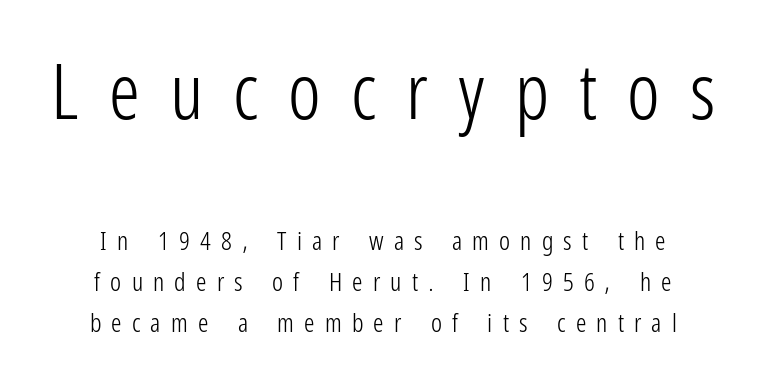
Q: Is the text bold? A: No.
Q: Is the text italic (slanted)? A: No, it is upright.
Q: Is the typeface a serif or a sans-serif typeface? A: Sans-serif.
Q: Is the text underlined? A: No.
Q: How is the paragraph aligned? A: Centered.
Q: Is the spacing between letters normal or unusually wide? A: Unusually wide.
Q: Is the spacing between lines tight, normal or loose? A: Normal.
Q: Which block of text is set in a larger size, the first (top) or the second (bottom)? A: The first (top) one.
Q: Width (condensed, normal, or wide)? A: Condensed.
Q: Stroke contrast? A: Low.
Q: x-height? A: Medium.
Q: Monospaced? A: No.
